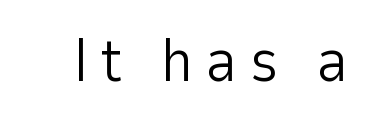
{"serif": "no", "italic": "no", "bold": "no", "weight": "light", "width": "normal", "stroke_contrast": "low", "x_height": "medium", "monospaced": "no", "underline": "no", "glyph_px": 61}
